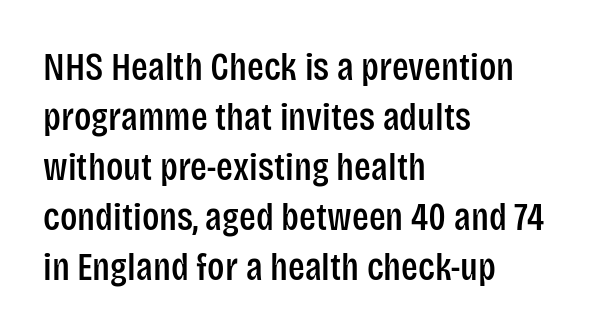
Q: Is the text italic (slanted)? A: No, it is upright.
Q: Is the typeface a serif or a sans-serif typeface? A: Sans-serif.
Q: Is the text underlined? A: No.
Q: How is the paragraph aligned? A: Left-aligned.
Q: Is the spacing between letters normal or unusually wide? A: Normal.
Q: Is the spacing between lines tight, normal or loose? A: Normal.
Q: Width (condensed, normal, or wide)? A: Condensed.
Q: Stroke contrast? A: Low.
Q: x-height? A: Large.
Q: Monospaced? A: No.
